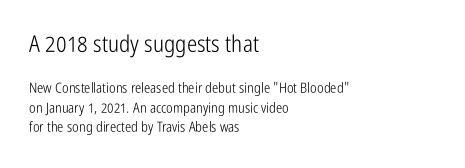
The image shows 23 px text type, upright; set left-aligned, normal line spacing (1.39x), normal letter spacing, not underlined; the first (top) block is 1.64x larger.
